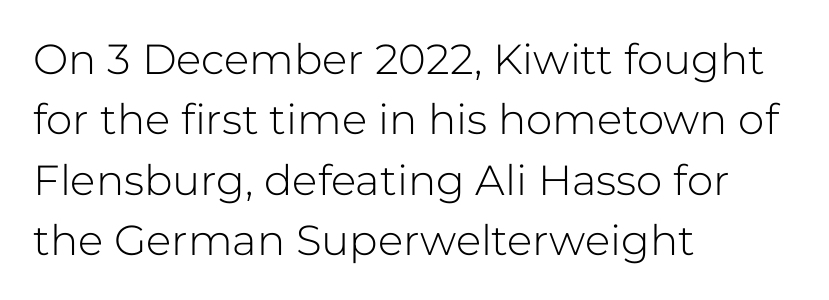
The image shows 42 px light sans-serif type, upright; set left-aligned, normal line spacing (1.44x), normal letter spacing, not underlined; low stroke contrast and a medium x-height.
